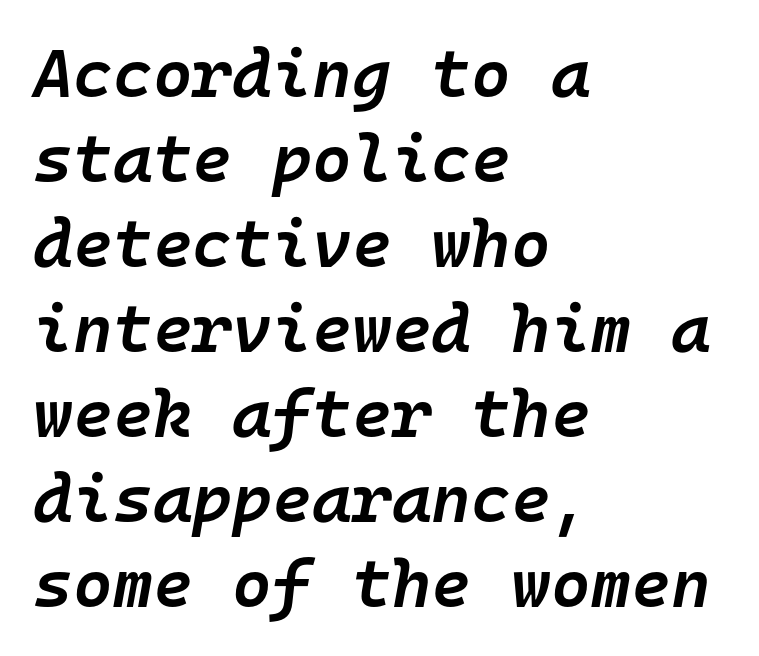
The image shows 68 px semibold type, italic (leaning right), monospaced; set left-aligned, normal line spacing (1.25x), normal letter spacing, not underlined; low stroke contrast and a medium x-height.
